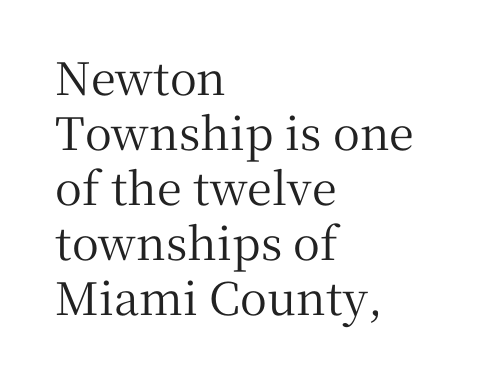
The image shows 45 px serif type, upright; set left-aligned, line spacing 1.22x, normal letter spacing, not underlined; medium stroke contrast and a medium x-height.
